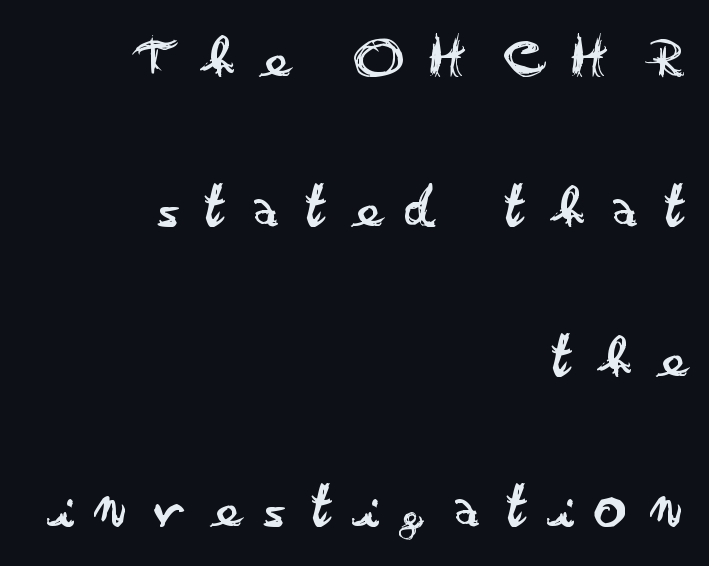
Each row of text sits above clean, open space. Characters remain perfectly vertical along every line. Note the varied advance widths — an 'i' is clearly narrower than an 'm'. Reading down the column, the eye jumps a long way to each next line. You can tell from the bare stems that sans-serif type was used.
